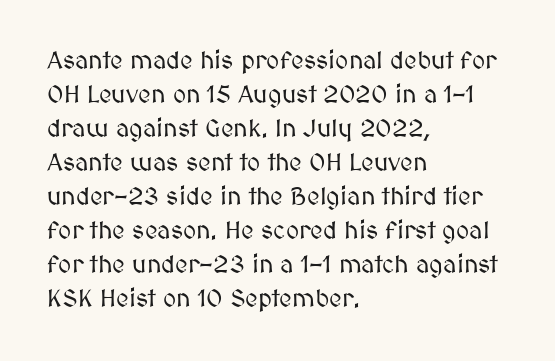
The image shows 25 px text type, upright; set left-aligned, normal line spacing (1.36x), normal letter spacing, not underlined.
